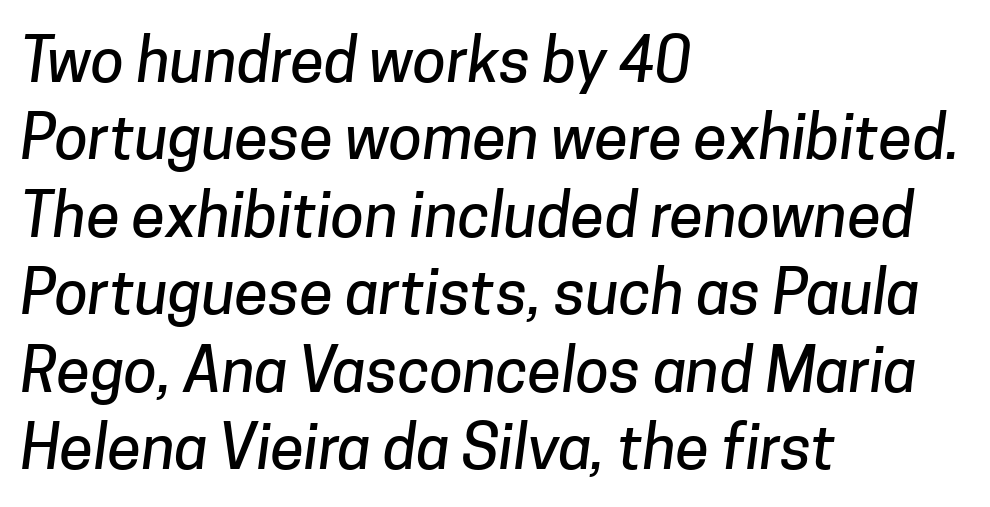
Q: Is the typeface a serif or a sans-serif typeface? A: Sans-serif.
Q: Is the text underlined? A: No.
Q: How is the paragraph aligned? A: Left-aligned.
Q: Is the spacing between letters normal or unusually wide? A: Normal.
Q: Is the spacing between lines tight, normal or loose? A: Normal.
Q: Width (condensed, normal, or wide)? A: Normal.
Q: Stroke contrast? A: Low.
Q: x-height? A: Medium.
Q: Monospaced? A: No.
